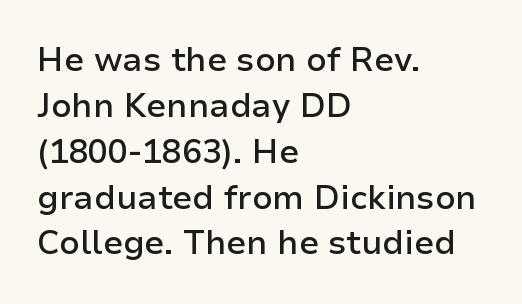
The image shows 33 px semibold sans-serif type, upright; set left-aligned, normal line spacing (1.39x), normal letter spacing, not underlined; low stroke contrast and a medium x-height.
